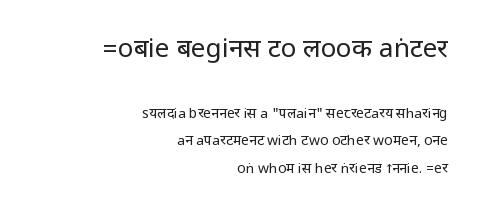
Q: Is the text bold? A: No.
Q: Is the text italic (slanted)? A: No, it is upright.
Q: Is the text underlined? A: No.
Q: How is the paragraph aligned? A: Right-aligned.
Q: Is the spacing between letters normal or unusually wide? A: Normal.
Q: Is the spacing between lines tight, normal or loose? A: Loose.
Q: Which block of text is set in a larger size, the first (top) or the second (bottom)? A: The first (top) one.
